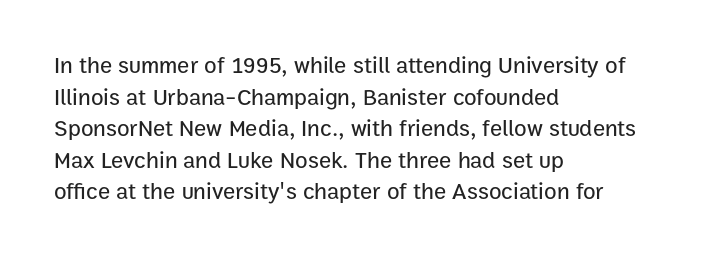
The letterforms sit shoulder to shoulder at normal distance. The paragraph has a hard left edge and a soft right edge. A clean baseline with only descenders dipping below it. No italicization has been applied; the sample stays upright.
